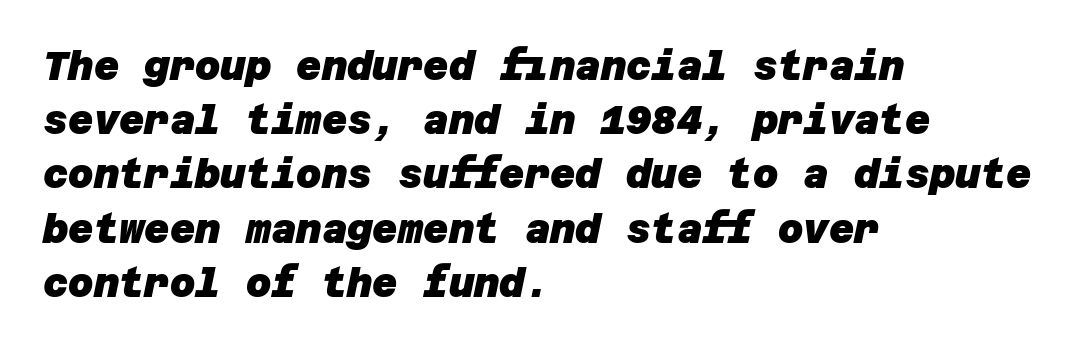
Casual observation: everything's shoved over to the left. Beneath every word, the page is bare. The gaps between neighbouring characters are ordinary and unremarkable. Unlike a traditional serif, this face leaves its strokes unadorned. The characters look thick and weighty, a clear bold. The passage shown stacks its lines at a standard gap.
